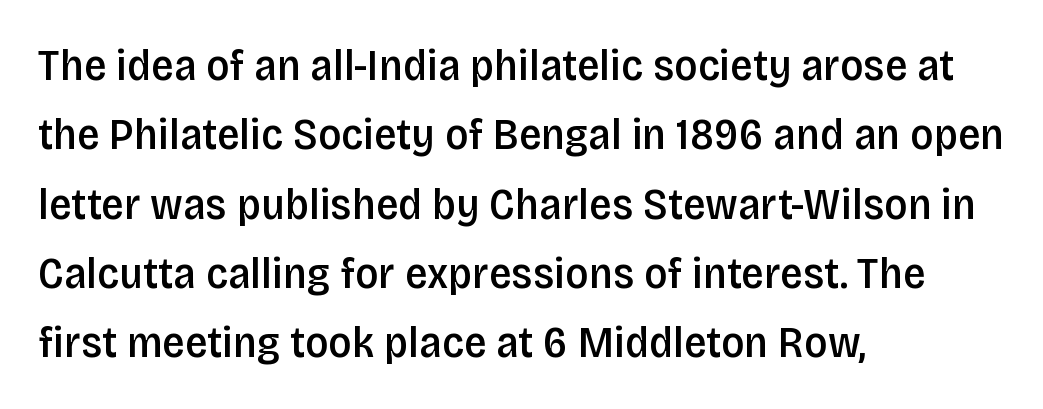
Q: Is the text bold? A: Semi-bold.
Q: Is the text italic (slanted)? A: No, it is upright.
Q: Is the typeface a serif or a sans-serif typeface? A: Sans-serif.
Q: Is the text underlined? A: No.
Q: How is the paragraph aligned? A: Left-aligned.
Q: Is the spacing between letters normal or unusually wide? A: Normal.
Q: Is the spacing between lines tight, normal or loose? A: Normal.
Q: Width (condensed, normal, or wide)? A: Condensed.
Q: Stroke contrast? A: Low.
Q: x-height? A: Large.
Q: Monospaced? A: No.
